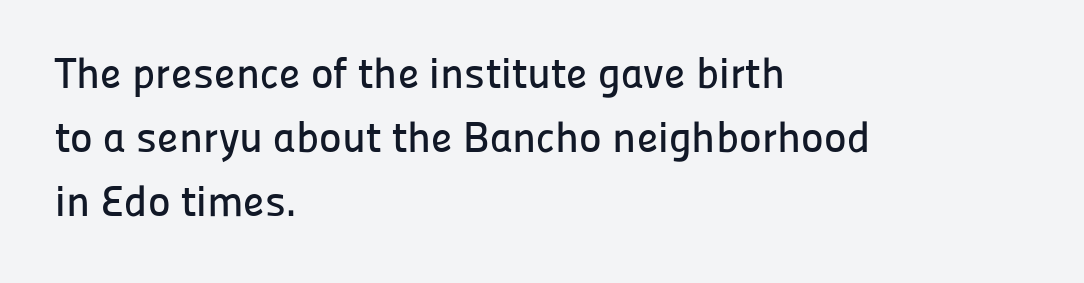
The image shows 43 px sans-serif type, upright; set left-aligned, normal line spacing (1.49x), normal letter spacing, not underlined; low stroke contrast and a medium x-height.
